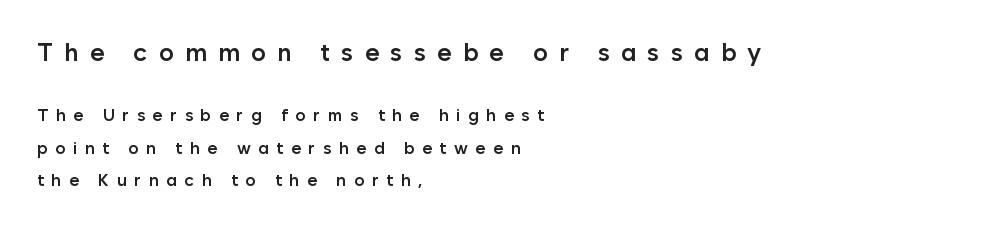
The image shows 25 px text type, upright; set left-aligned, loose line spacing (1.9x), unusually wide letter spacing (+0.45 em), not underlined; the first (top) block is 1.47x larger.
